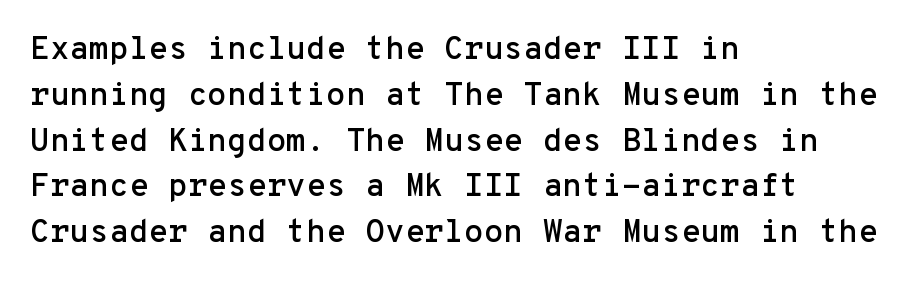
The image shows 32 px sans-serif type, upright, monospaced; set left-aligned, normal line spacing (1.43x), normal letter spacing, not underlined; low stroke contrast and a medium x-height.
